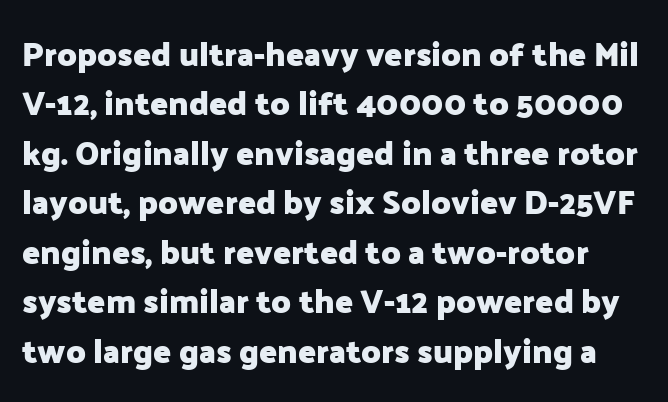
Letter spacing: default. Every character sits straight up, as roman type does. One glance says typical: line gaps are just what's usual. Look at the stroke-to-counter ratio: heavy, a bold. Nothing sits at the stroke ends, so this counts as sans-serif.
